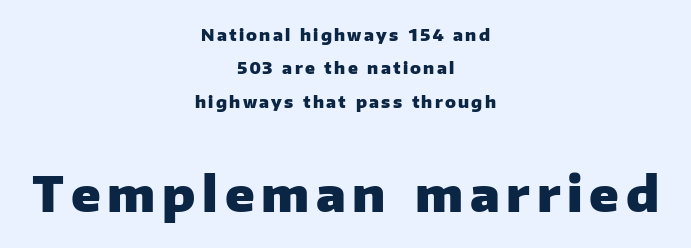
{"serif": "no", "italic": "no", "bold": "yes", "weight": "heavy", "width": "normal", "stroke_contrast": "low", "x_height": "medium", "monospaced": "no", "underline": "no", "align": "center", "line_spacing": "loose", "line_spacing_ratio": 2.08, "larger_block": "second", "size_ratio": 3.0, "glyph_px": 48}
